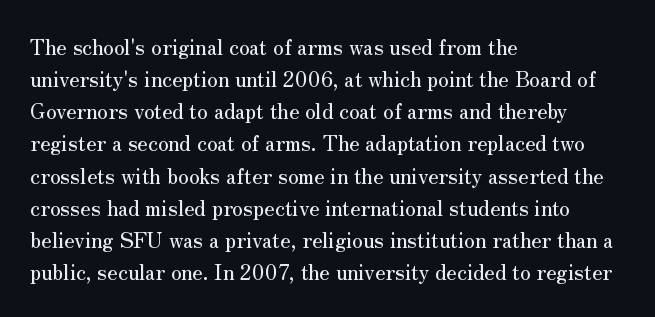
Q: Is the text italic (slanted)? A: No, it is upright.
Q: Is the text underlined? A: No.
Q: How is the paragraph aligned? A: Left-aligned.
Q: Is the spacing between letters normal or unusually wide? A: Normal.
Q: Is the spacing between lines tight, normal or loose? A: Normal.
